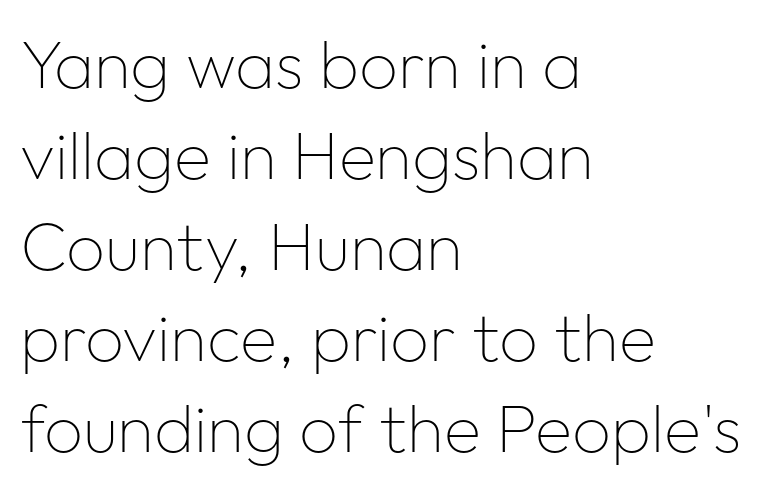
Q: Is the text bold? A: No.
Q: Is the text italic (slanted)? A: No, it is upright.
Q: Is the typeface a serif or a sans-serif typeface? A: Sans-serif.
Q: Is the text underlined? A: No.
Q: How is the paragraph aligned? A: Left-aligned.
Q: Is the spacing between letters normal or unusually wide? A: Normal.
Q: Is the spacing between lines tight, normal or loose? A: Normal.
Q: Width (condensed, normal, or wide)? A: Normal.
Q: Stroke contrast? A: Low.
Q: x-height? A: Medium.
Q: Monospaced? A: No.
